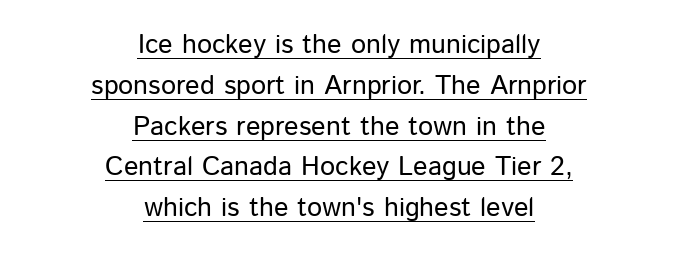
Is the type heavy? It reads as light-to-regular instead. The designer left line spacing at the default. Posture: upright roman. The compositor balanced each line on the midline. This sample carries an underscore along the baseline area.
